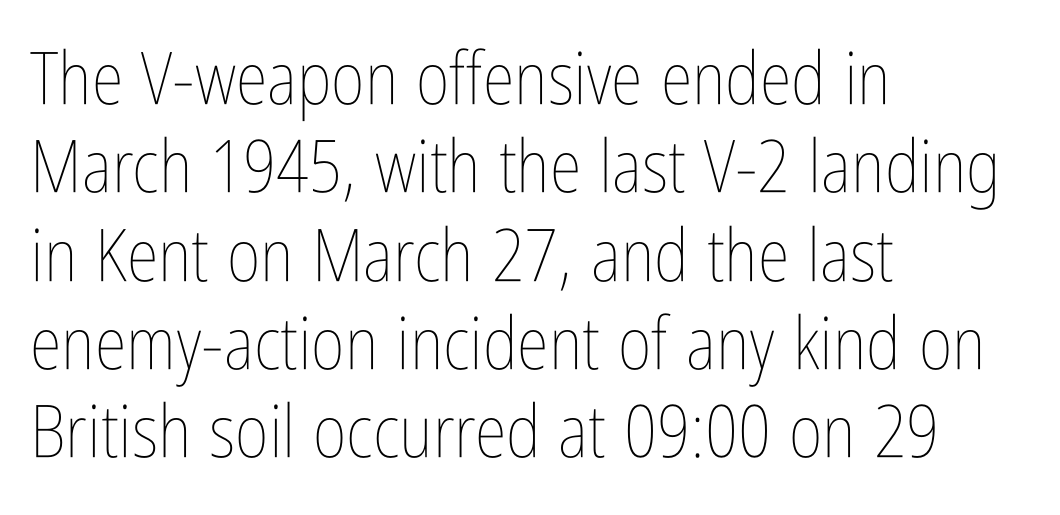
Each letter keeps its own natural width here, so spacing adapts to shape. A clean baseline with only descenders dipping below it. The setting favours the left margin, as ordinary paragraphs usually do. These glyphs show unthickened strokes, regular width or finer. Tracking value appears to be zero — textbook default spacing.
